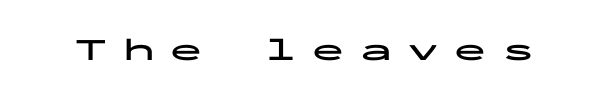
Q: Is the text bold? A: Yes.
Q: Is the text italic (slanted)? A: No, it is upright.
Q: Is the typeface a serif or a sans-serif typeface? A: Sans-serif.
Q: Is the text underlined? A: No.
Q: Is the spacing between letters normal or unusually wide? A: Unusually wide.
Q: Width (condensed, normal, or wide)? A: Wide.
Q: Stroke contrast? A: Low.
Q: x-height? A: Medium.
Q: Monospaced? A: Yes.
